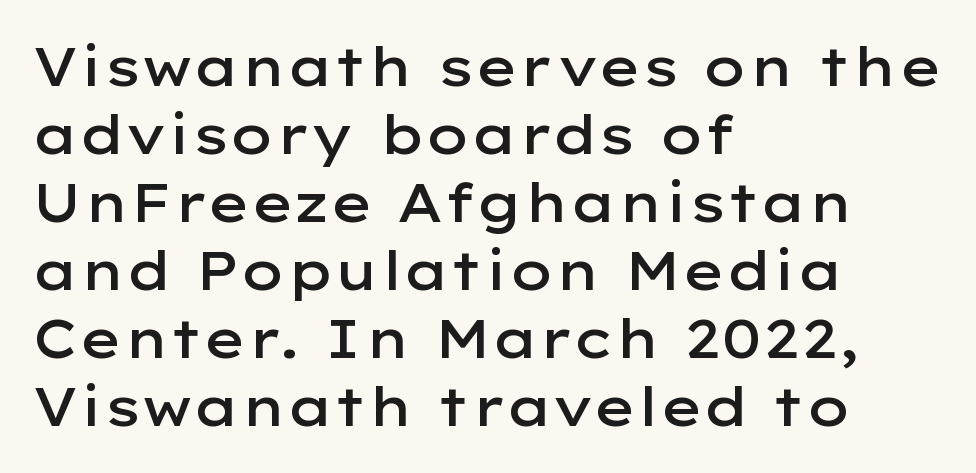
Q: Is the text bold? A: Semi-bold.
Q: Is the text italic (slanted)? A: No, it is upright.
Q: Is the typeface a serif or a sans-serif typeface? A: Sans-serif.
Q: Is the text underlined? A: No.
Q: How is the paragraph aligned? A: Left-aligned.
Q: Is the spacing between letters normal or unusually wide? A: Normal.
Q: Is the spacing between lines tight, normal or loose? A: Normal.
Q: Width (condensed, normal, or wide)? A: Wide.
Q: Stroke contrast? A: Low.
Q: x-height? A: Medium.
Q: Monospaced? A: No.
